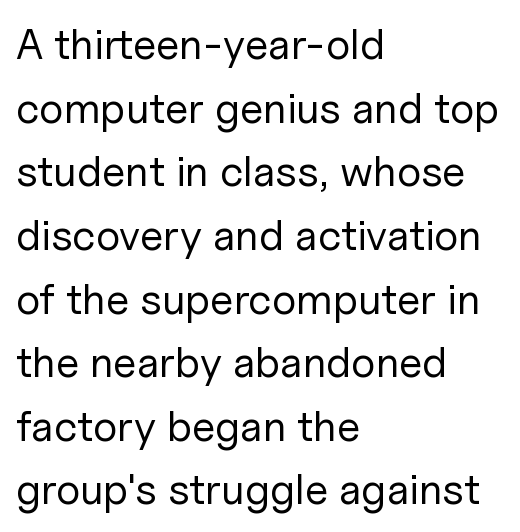
Q: Is the text bold? A: No.
Q: Is the text italic (slanted)? A: No, it is upright.
Q: Is the typeface a serif or a sans-serif typeface? A: Sans-serif.
Q: Is the text underlined? A: No.
Q: How is the paragraph aligned? A: Left-aligned.
Q: Is the spacing between letters normal or unusually wide? A: Normal.
Q: Is the spacing between lines tight, normal or loose? A: Normal.
Q: Width (condensed, normal, or wide)? A: Normal.
Q: Stroke contrast? A: Low.
Q: x-height? A: Medium.
Q: Monospaced? A: No.
